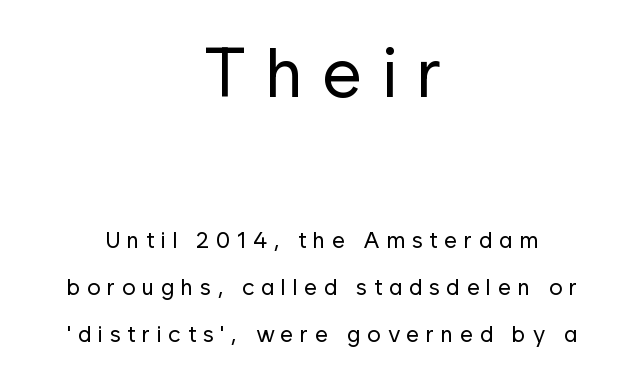
In terms of letterform style, serifs are entirely absent. A great deal of white space separates one row of letters from the next. Words appear elongated and porous because spacing is wide. Any mark beneath the type? The region is blank. The type sits square on the baseline with zero lean. Casual observation: everything's sitting right in the middle.
